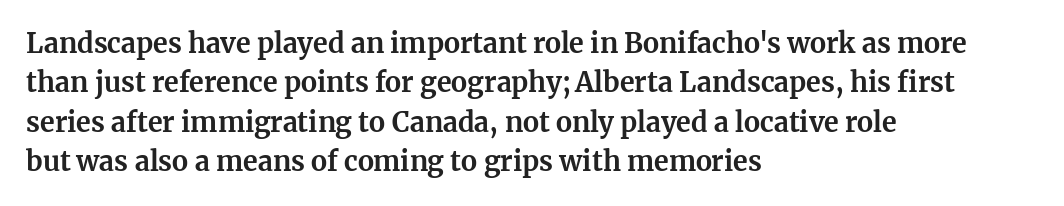
Q: Is the text bold? A: Yes.
Q: Is the text italic (slanted)? A: No, it is upright.
Q: Is the text underlined? A: No.
Q: How is the paragraph aligned? A: Left-aligned.
Q: Is the spacing between letters normal or unusually wide? A: Normal.
Q: Is the spacing between lines tight, normal or loose? A: Normal.
